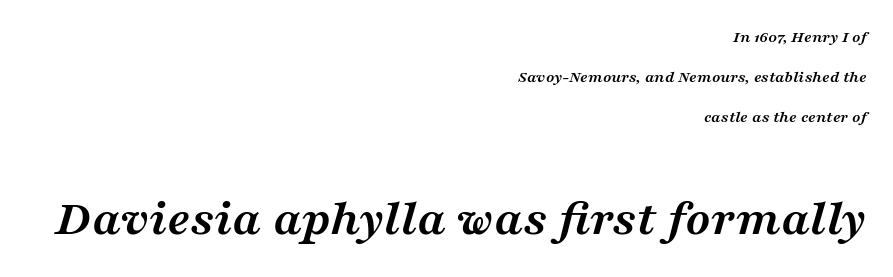
The image shows 52 px semibold, wide serif type, italic (leaning right); set right-aligned, loose line spacing (2.34x), normal letter spacing, not underlined; the second (bottom) block is 3.06x larger; medium stroke contrast and a medium x-height.
